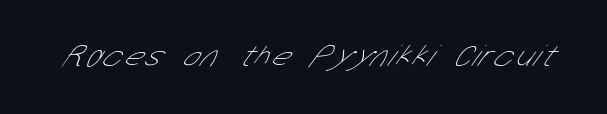
The image shows 31 px thin, condensed sans-serif type; set not underlined; low stroke contrast and a medium x-height.
